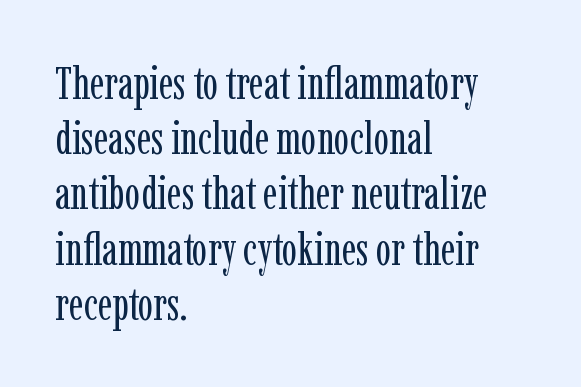
Q: Is the text bold? A: No.
Q: Is the text italic (slanted)? A: No, it is upright.
Q: Is the typeface a serif or a sans-serif typeface? A: Serif.
Q: Is the text underlined? A: No.
Q: How is the paragraph aligned? A: Left-aligned.
Q: Is the spacing between letters normal or unusually wide? A: Normal.
Q: Width (condensed, normal, or wide)? A: Condensed.
Q: Stroke contrast? A: Low.
Q: x-height? A: Medium.
Q: Monospaced? A: No.
